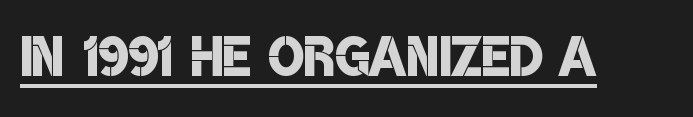
Note the varied advance widths — an 'i' is clearly narrower than an 'm'. Glyph-to-glyph distance matches everyday printed text. Look at the stroke-to-counter ratio: somewhat heavy, a semibold. Has an underline been added? It has. The font family rendered here belongs to the sans-serif group.
